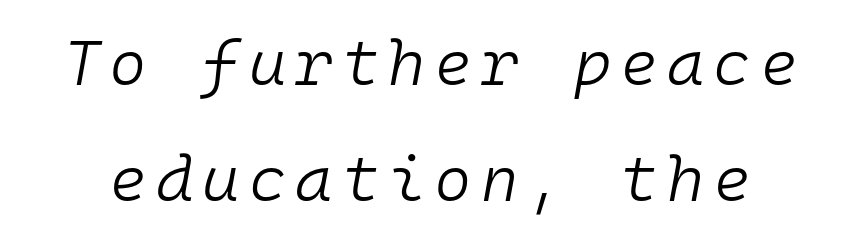
The image shows 64 px light type, italic (leaning right), monospaced; set line spacing 1.82x, not underlined; low stroke contrast and a medium x-height.
